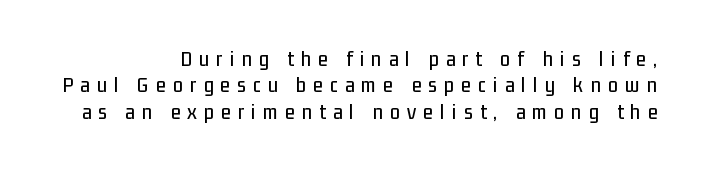
The image shows 22 px text type, upright; set right-aligned, line spacing 1.2x, unusually wide letter spacing (+0.33 em), not underlined.
